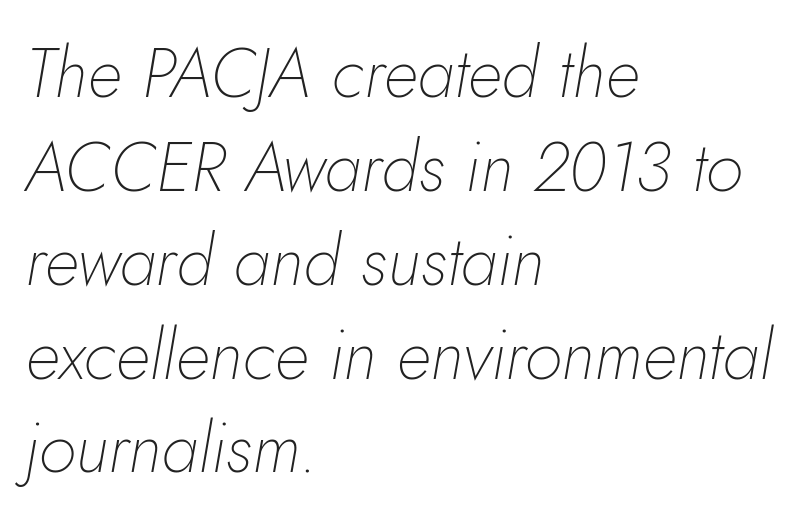
Bare-footed words on every line. Between one letter and the next there's only the usual sliver of space. The face used here has a pronounced slope to its letters. The face used here is proportionally spaced, like ordinary book or web type. Visually the block forms a straight wall on the left and a jagged coastline on the right.
